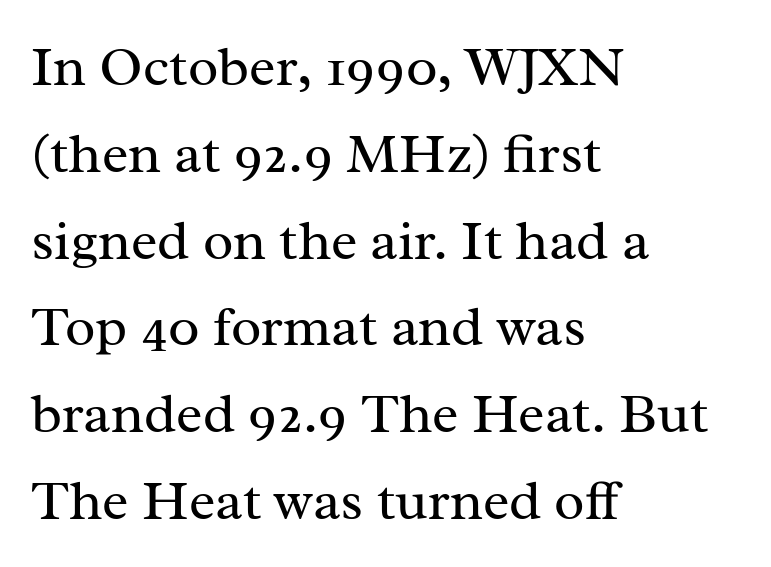
{"serif": "yes", "italic": "no", "bold": "no", "weight": "regular", "width": "normal", "stroke_contrast": "medium", "x_height": "medium", "monospaced": "no", "underline": "no", "align": "left", "line_spacing": "normal", "line_spacing_ratio": 1.55, "letter_spacing": "normal", "letter_spacing_em": 0.0, "glyph_px": 56}
